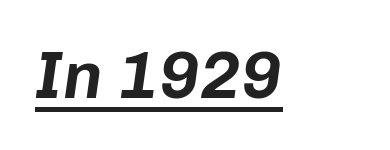
The image shows 67 px text type, italic (leaning right); set normal letter spacing, underlined; low stroke contrast and a medium x-height.
